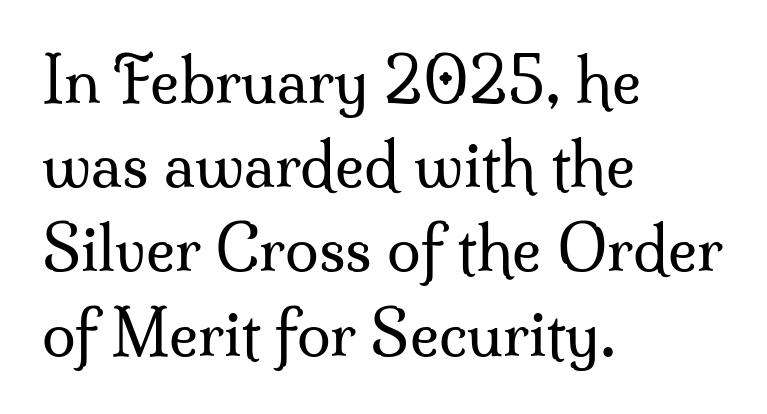
{"serif": "yes", "italic": "no", "bold": "no", "weight": "regular", "width": "normal", "stroke_contrast": "medium", "x_height": "small", "monospaced": "no", "underline": "no", "align": "left", "line_spacing": "normal", "line_spacing_ratio": 1.38, "letter_spacing": "normal", "letter_spacing_em": 0.0, "glyph_px": 61}
